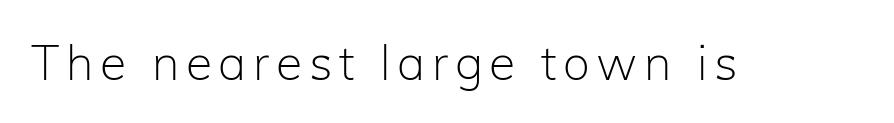
Q: Is the text bold? A: No.
Q: Is the text italic (slanted)? A: No, it is upright.
Q: Is the typeface a serif or a sans-serif typeface? A: Sans-serif.
Q: Is the text underlined? A: No.
Q: Width (condensed, normal, or wide)? A: Normal.
Q: Stroke contrast? A: Low.
Q: x-height? A: Medium.
Q: Monospaced? A: No.
